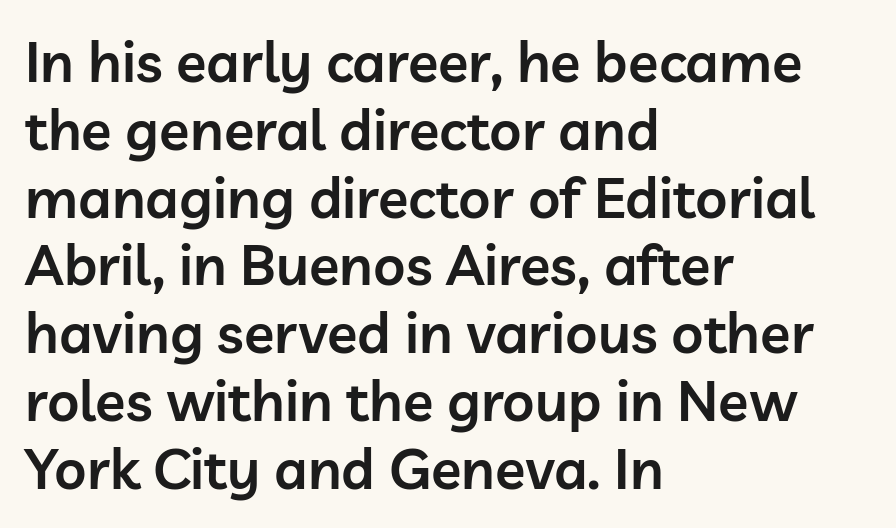
Q: Is the text bold? A: Semi-bold.
Q: Is the text italic (slanted)? A: No, it is upright.
Q: Is the typeface a serif or a sans-serif typeface? A: Sans-serif.
Q: Is the text underlined? A: No.
Q: How is the paragraph aligned? A: Left-aligned.
Q: Is the spacing between letters normal or unusually wide? A: Normal.
Q: Width (condensed, normal, or wide)? A: Normal.
Q: Stroke contrast? A: Low.
Q: x-height? A: Medium.
Q: Monospaced? A: No.
